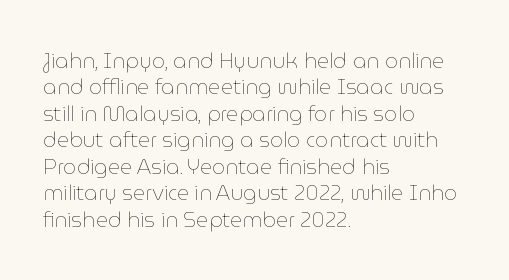
The image shows 21 px text type, upright; set left-aligned, normal line spacing (1.26x), normal letter spacing, not underlined.
